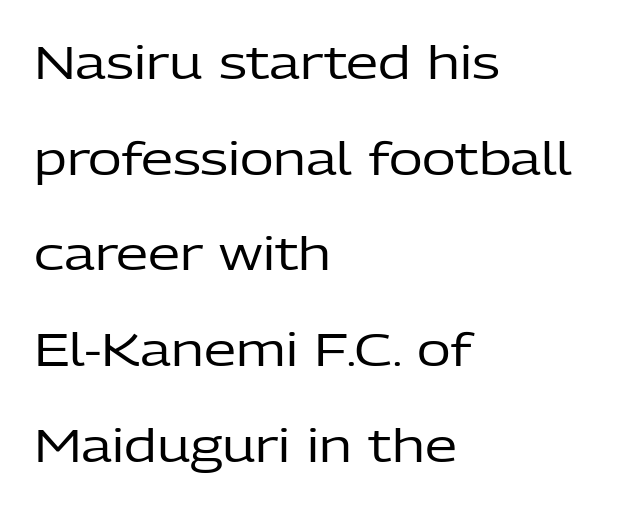
Q: Is the text bold? A: No.
Q: Is the text italic (slanted)? A: No, it is upright.
Q: Is the typeface a serif or a sans-serif typeface? A: Sans-serif.
Q: Is the text underlined? A: No.
Q: How is the paragraph aligned? A: Left-aligned.
Q: Is the spacing between letters normal or unusually wide? A: Normal.
Q: Is the spacing between lines tight, normal or loose? A: Loose.
Q: Width (condensed, normal, or wide)? A: Normal.
Q: Stroke contrast? A: Low.
Q: x-height? A: Medium.
Q: Monospaced? A: No.
